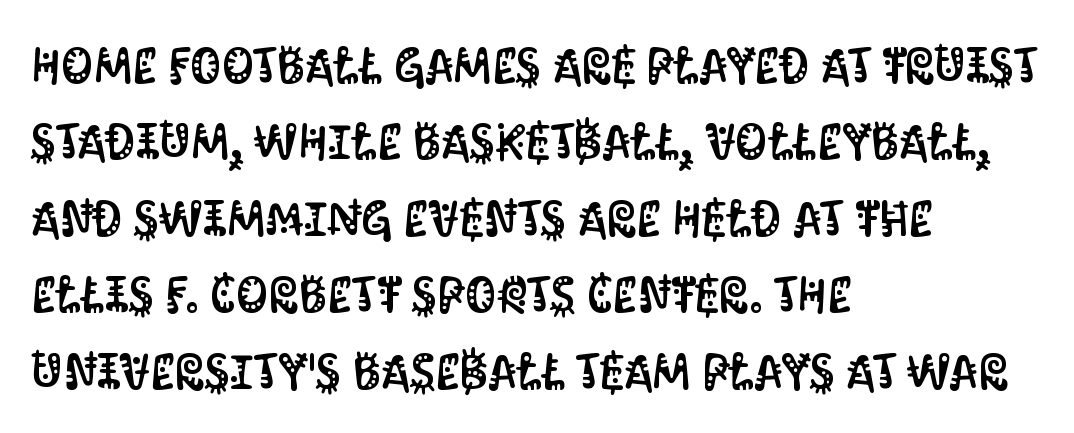
The image shows 50 px condensed sans-serif type, upright; set left-aligned, normal line spacing (1.53x), normal letter spacing, not underlined; medium stroke contrast and a large x-height.
